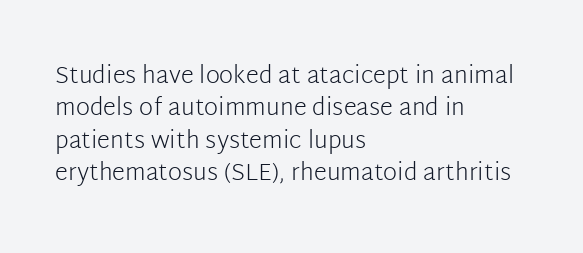
The typesetter chose a ragged-right arrangement here. In terms of letterspacing, this is plain default setting. Descenders hang freely into open space. A typesetter would call this leading conventional body-copy spacing. Stems and bowls with no extra thickness — not bold.
